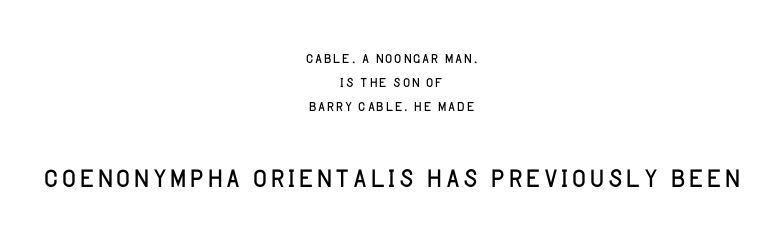
Q: Is the text bold? A: No.
Q: Is the text italic (slanted)? A: No, it is upright.
Q: Is the typeface a serif or a sans-serif typeface? A: Sans-serif.
Q: Is the text underlined? A: No.
Q: How is the paragraph aligned? A: Centered.
Q: Is the spacing between letters normal or unusually wide? A: Normal.
Q: Which block of text is set in a larger size, the first (top) or the second (bottom)? A: The second (bottom) one.
Q: Width (condensed, normal, or wide)? A: Normal.
Q: Stroke contrast? A: Low.
Q: x-height? A: Large.
Q: Monospaced? A: No.
